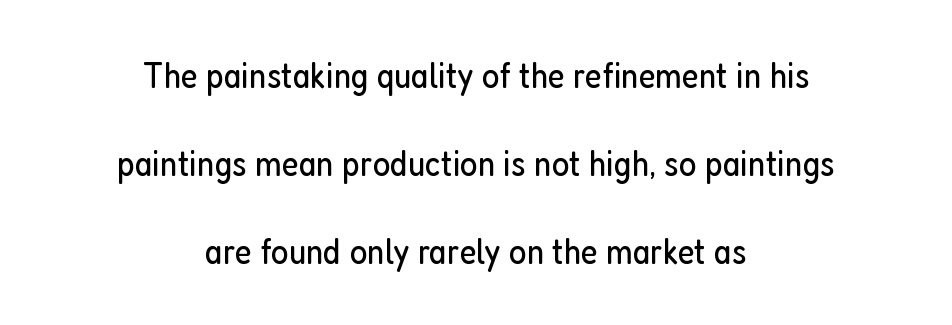
To sum up the face: it is a sans, with no serifs. Standard letterfit; no display-style spreading of the glyphs. The passage shown is not bold in any degree. Honestly, the rows look like they've been pulled way apart.
